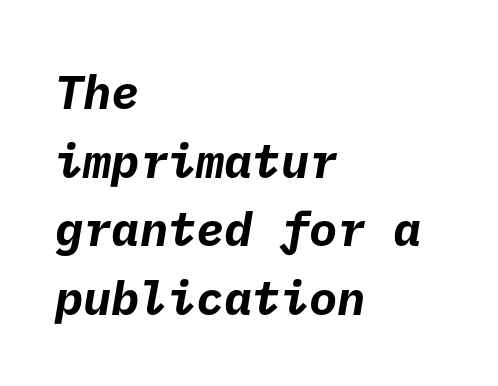
The image shows 47 px bold sans-serif type; set left-aligned, normal line spacing (1.46x), normal letter spacing, not underlined; low stroke contrast and a medium x-height.
